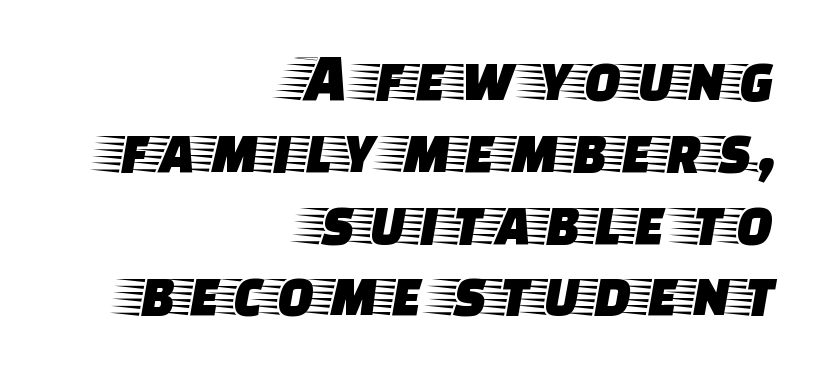
Reading down the column, the eye jumps only a short way to each next line. The space beneath each line is pristine and unruled. You could not count columns in this text — the font is proportionally spaced.
